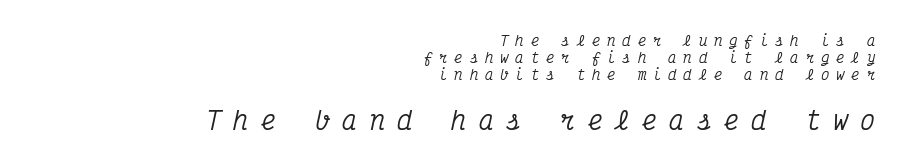
{"italic": "yes", "lean": "right", "slant_degrees": 12, "underline": "no", "align": "right", "line_spacing_ratio": 1.23, "letter_spacing": "wide", "letter_spacing_em": 0.49, "larger_block": "second", "size_ratio": 1.79, "glyph_px": 25}
